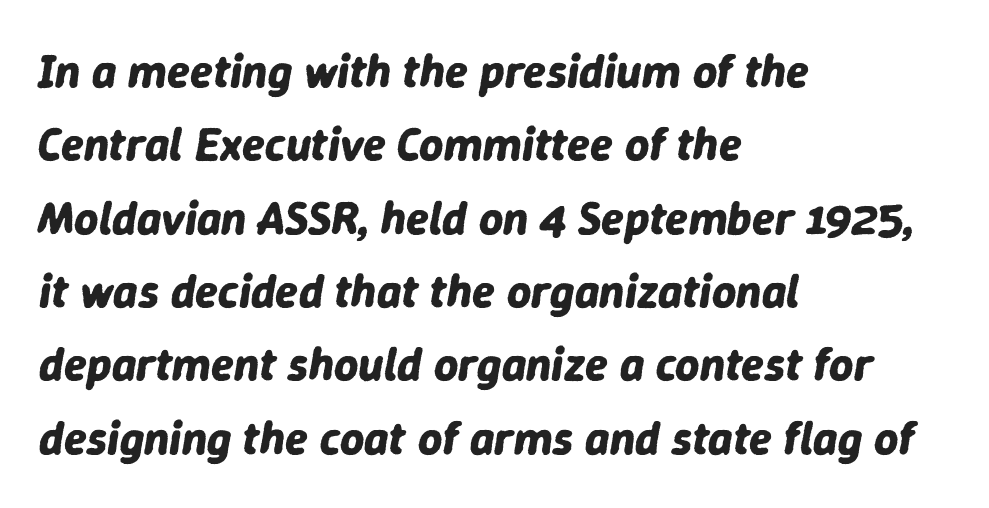
{"italic": "yes", "lean": "right", "slant_degrees": 9, "bold": "yes", "weight": "bold", "width": "normal", "stroke_contrast": "low", "x_height": "medium", "monospaced": "no", "underline": "no", "align": "left", "line_spacing": "normal", "line_spacing_ratio": 1.56, "letter_spacing": "normal", "letter_spacing_em": 0.0, "glyph_px": 47}
